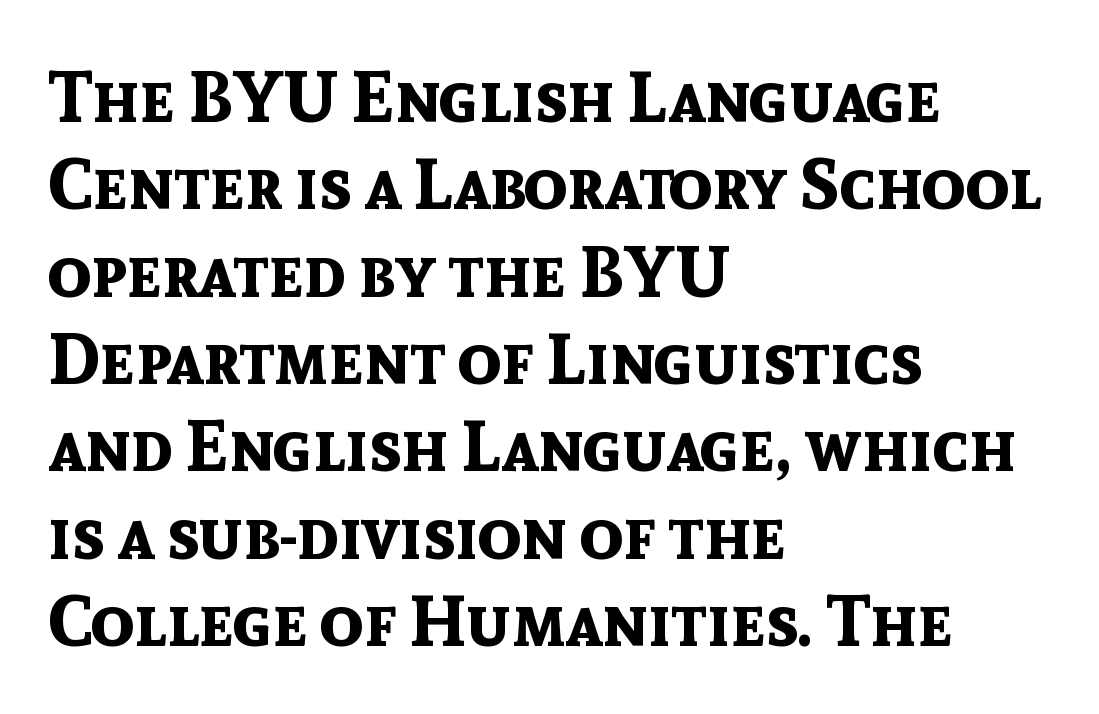
{"serif": "no", "italic": "no", "bold": "yes", "weight": "bold", "width": "normal", "x_height": "medium", "monospaced": "no", "underline": "no", "align": "left", "line_spacing_ratio": 1.23, "letter_spacing": "normal", "letter_spacing_em": 0.0, "glyph_px": 71}
